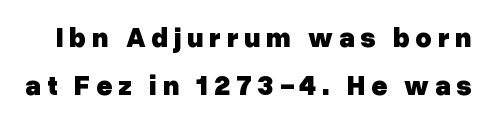
A typesetter would call this proportional, since set widths differ per character. Nope, no serifs anywhere on these letters. Weight check: bold — yes, fully. Decoration check: the copy has no underline. The lettering holds an erect, upright posture throughout.
